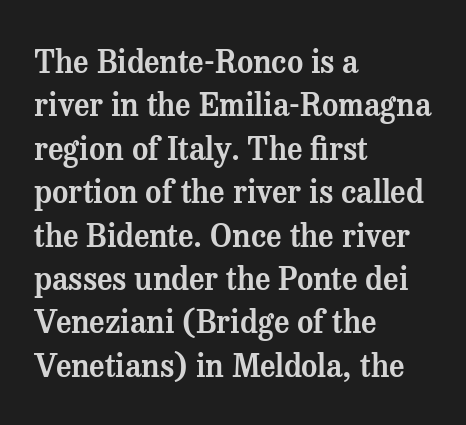
{"serif": "yes", "italic": "no", "width": "normal", "stroke_contrast": "medium", "x_height": "medium", "monospaced": "no", "underline": "no", "align": "left", "line_spacing": "normal", "line_spacing_ratio": 1.4, "letter_spacing": "normal", "letter_spacing_em": 0.0, "glyph_px": 31}
